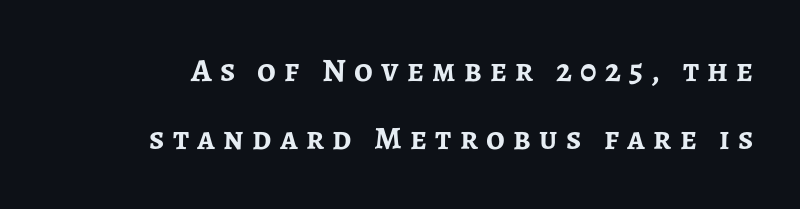
The image shows 33 px semibold sans-serif type, upright; set loose line spacing (2.07x), unusually wide letter spacing (+0.25 em), not underlined; low stroke contrast and a medium x-height.
